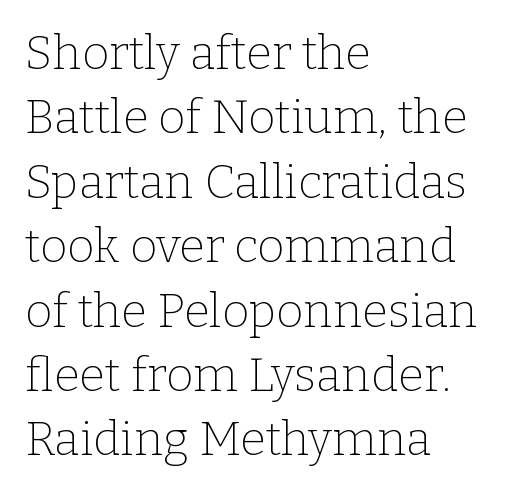
Q: Is the text bold? A: No.
Q: Is the text italic (slanted)? A: No, it is upright.
Q: Is the typeface a serif or a sans-serif typeface? A: Serif.
Q: Is the text underlined? A: No.
Q: How is the paragraph aligned? A: Left-aligned.
Q: Is the spacing between letters normal or unusually wide? A: Normal.
Q: Is the spacing between lines tight, normal or loose? A: Normal.
Q: Width (condensed, normal, or wide)? A: Normal.
Q: Stroke contrast? A: Low.
Q: x-height? A: Medium.
Q: Monospaced? A: No.
